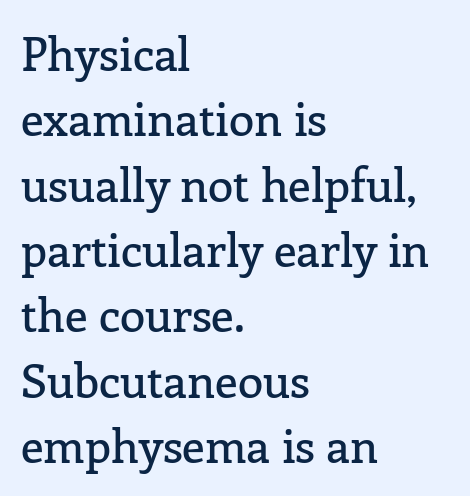
You can tell it's not italic because the verticals are truly vertical. Only glyphs here, with clear space below each row. Little horizontal feet cap the strokes, marking this as serif type. The gaps between neighbouring characters are ordinary and unremarkable. The block of text has a typical density, with ordinary space between rows. If you drew a ruler down the left edge, every line would touch it.
